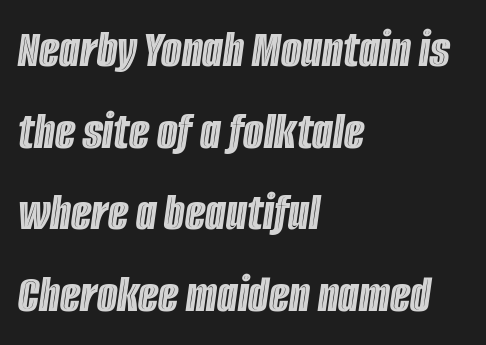
{"italic": "yes", "lean": "right", "slant_degrees": 8, "width": "condensed", "x_height": "large", "monospaced": "no", "underline": "no", "align": "left", "line_spacing": "normal", "line_spacing_ratio": 1.54, "letter_spacing": "normal", "letter_spacing_em": 0.0, "glyph_px": 53}
